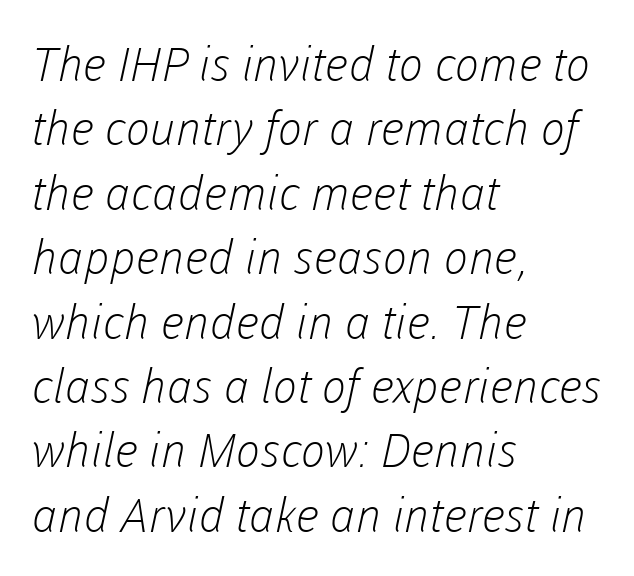
This is not heavy type; no bold has been used. The vertical gap from one line to the next is medium. You can tell from the bare stems that sans-serif type was used. Proportional: the letters do not fall into vertical columns. Any mark beneath the type? The region is blank.
